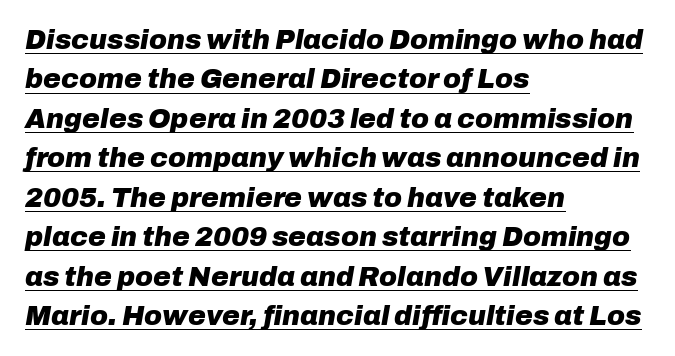
The image shows 27 px bold type, italic (leaning right); set left-aligned, normal line spacing (1.46x), normal letter spacing, underlined.
